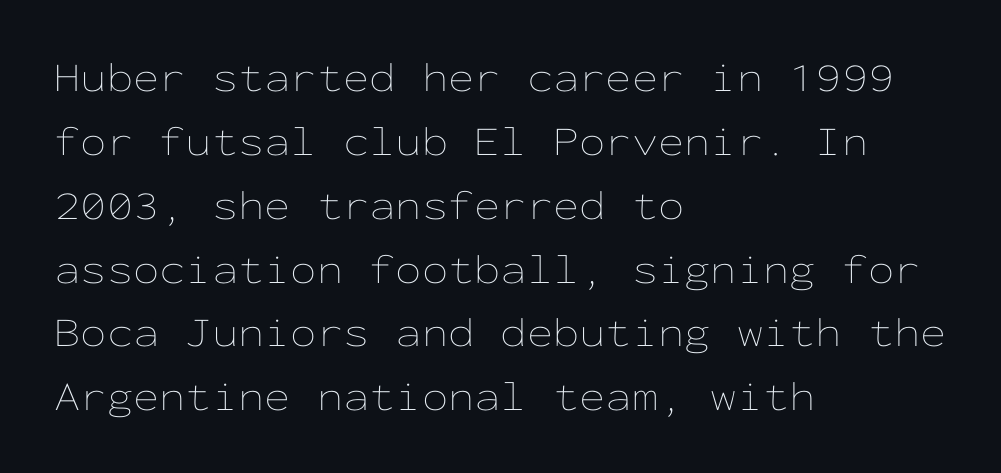
The strokes are not fattened; the text isn't bold. Characters follow at the spacing the type designer built in. The face used here is monospaced, like something from a code editor. The space beneath each line is pristine and unruled. The passage is arranged the way most books set body copy — flush left. Notice how descenders clear the ascenders below comfortably — that's standard leading.
